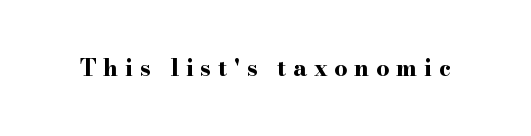
Plain, unruled lines of type. Display-style spreading of the glyphs; the letterfit is very open. The face used here has the dense, thick strokes of a bold. The font's upright variant was chosen for this text.
